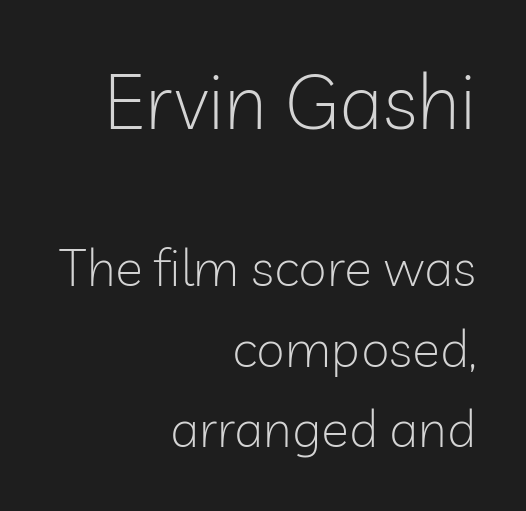
The image shows 78 px light sans-serif type, upright; set right-aligned, normal line spacing (1.55x), normal letter spacing, not underlined; the first (top) block is 1.5x larger; low stroke contrast and a medium x-height.
